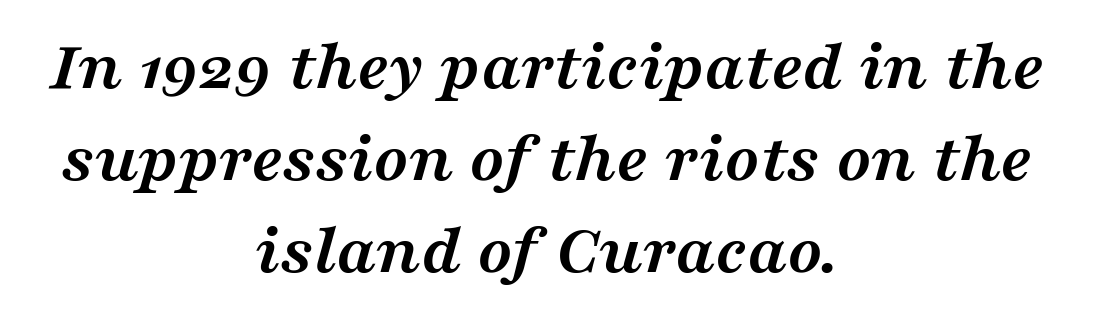
{"serif": "yes", "italic": "yes", "lean": "right", "slant_degrees": 16, "bold": "yes", "weight": "semibold", "width": "wide", "stroke_contrast": "medium", "x_height": "medium", "monospaced": "no", "underline": "no", "align": "center", "line_spacing": "normal", "line_spacing_ratio": 1.28, "letter_spacing": "normal", "letter_spacing_em": 0.0, "glyph_px": 72}
